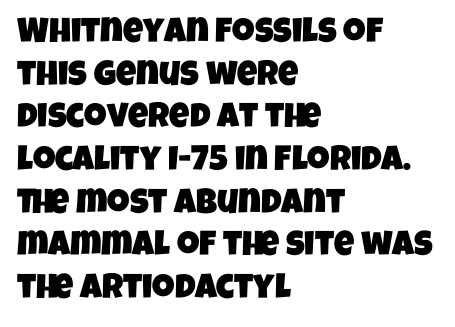
Q: Is the typeface a serif or a sans-serif typeface? A: Sans-serif.
Q: Is the text underlined? A: No.
Q: How is the paragraph aligned? A: Left-aligned.
Q: Is the spacing between letters normal or unusually wide? A: Normal.
Q: Width (condensed, normal, or wide)? A: Condensed.
Q: Stroke contrast? A: Low.
Q: x-height? A: Large.
Q: Monospaced? A: No.
